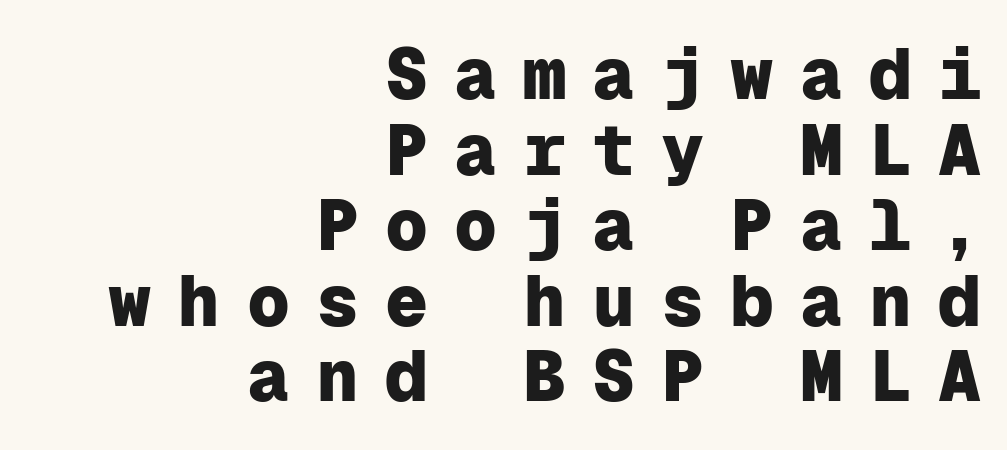
This sample uses an upright cut, with every glyph sitting square on the baseline. This sample uses a sans-serif face. Bold? Absolutely — the strokes are thick and heavy. No word sits above an underline. Inter-character spacing is expanded well beyond the font's built-in metrics. Each line ends at the same right margin while the left side varies.
